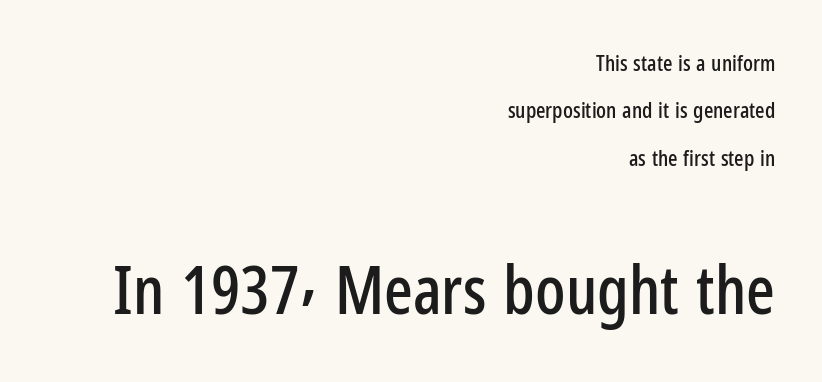
Q: Is the text italic (slanted)? A: No, it is upright.
Q: Is the typeface a serif or a sans-serif typeface? A: Sans-serif.
Q: Is the text underlined? A: No.
Q: How is the paragraph aligned? A: Right-aligned.
Q: Is the spacing between letters normal or unusually wide? A: Normal.
Q: Is the spacing between lines tight, normal or loose? A: Loose.
Q: Which block of text is set in a larger size, the first (top) or the second (bottom)? A: The second (bottom) one.
Q: Width (condensed, normal, or wide)? A: Condensed.
Q: Stroke contrast? A: Low.
Q: x-height? A: Medium.
Q: Monospaced? A: No.
